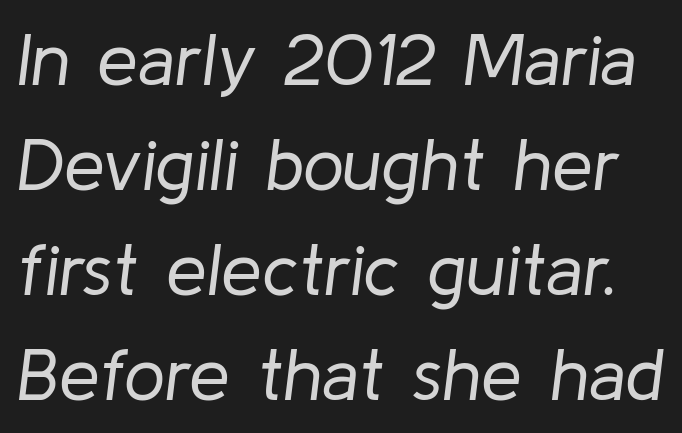
Q: Is the text bold? A: No.
Q: Is the text italic (slanted)? A: Yes, it leans right by about 8 degrees.
Q: Is the text underlined? A: No.
Q: Is the spacing between letters normal or unusually wide? A: Normal.
Q: Is the spacing between lines tight, normal or loose? A: Normal.
Q: Width (condensed, normal, or wide)? A: Normal.
Q: Stroke contrast? A: Low.
Q: x-height? A: Medium.
Q: Monospaced? A: No.
